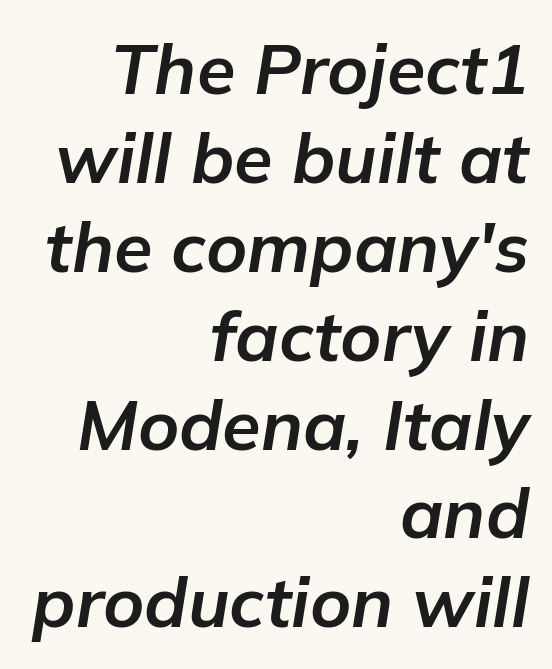
{"italic": "yes", "lean": "right", "slant_degrees": 9, "bold": "yes", "weight": "bold", "width": "normal", "stroke_contrast": "low", "x_height": "medium", "monospaced": "no", "underline": "no", "align": "right", "line_spacing": "normal", "line_spacing_ratio": 1.27, "letter_spacing": "normal", "letter_spacing_em": 0.0, "glyph_px": 70}
